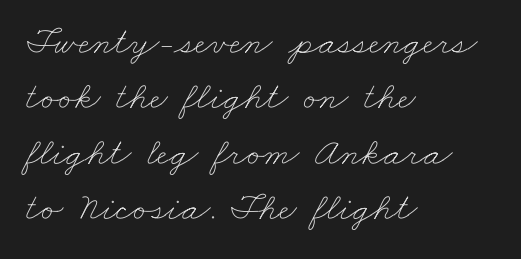
The image shows 39 px thin, wide type; set left-aligned, normal line spacing (1.42x), normal letter spacing, not underlined; low stroke contrast and a small x-height.
